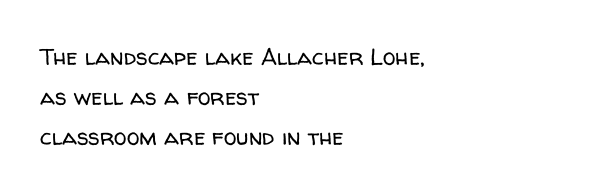
The image shows 23 px text type, upright; set left-aligned, line spacing 1.75x, normal letter spacing, not underlined.
